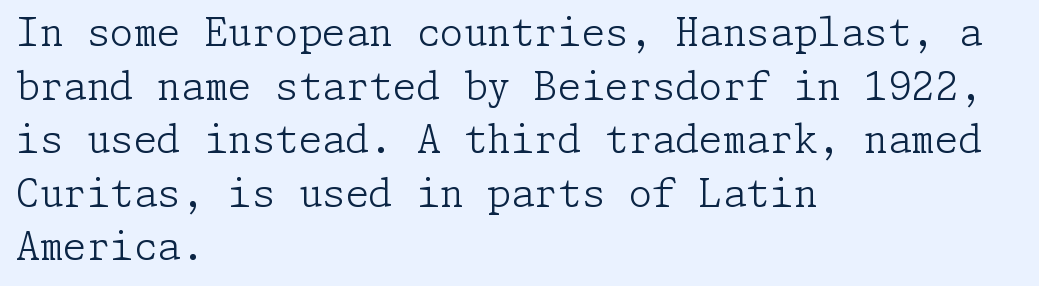
The image shows 38 px light serif type, upright; set left-aligned, normal line spacing (1.41x), normal letter spacing, not underlined; low stroke contrast and a medium x-height.
